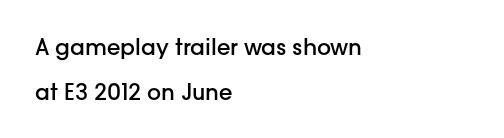
The image shows 22 px text type, upright; set left-aligned, loose line spacing (2.03x), normal letter spacing, not underlined.
